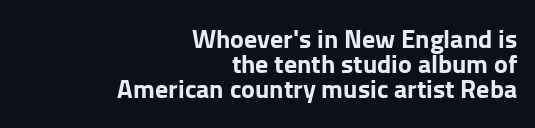
{"italic": "no", "bold": "yes", "underline": "no", "align": "right", "line_spacing": "tight", "line_spacing_ratio": 0.97, "letter_spacing": "normal", "letter_spacing_em": 0.0, "glyph_px": 26}
